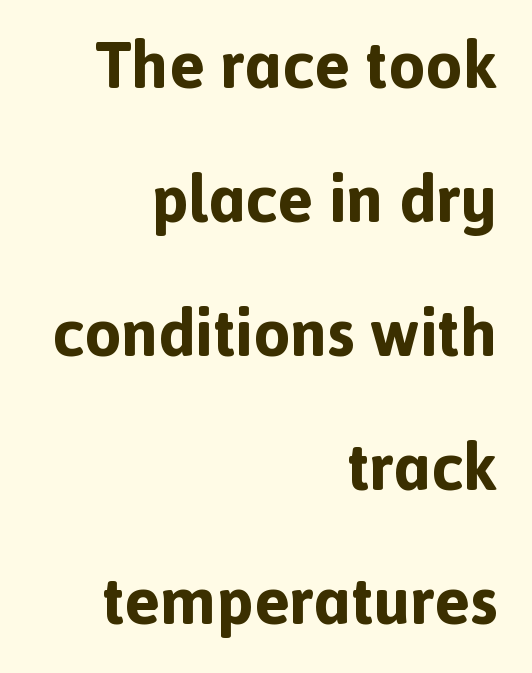
I'd describe the lettering as bold — thick and assertive. Letters rest on an invisible, unmarked baseline. Students, observe: this is what heavily led, spacious text looks like. The horizontal fit of the characters is conventional and even. The rendering anchors every line to the right-hand side. The font family rendered here belongs to the sans-serif group.
